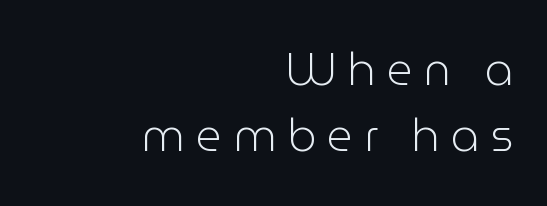
The image shows 45 px light sans-serif type, upright; set right-aligned, normal line spacing (1.47x), unusually wide letter spacing (+0.24 em), not underlined; low stroke contrast and a medium x-height.
